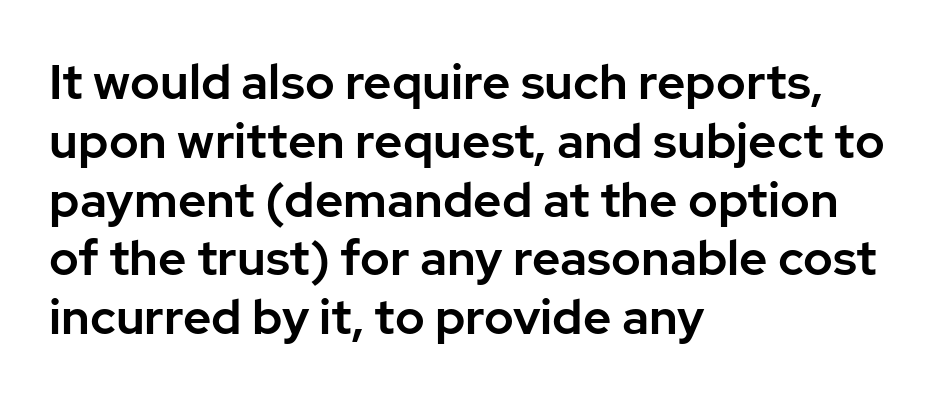
Q: Is the text italic (slanted)? A: No, it is upright.
Q: Is the typeface a serif or a sans-serif typeface? A: Sans-serif.
Q: Is the text underlined? A: No.
Q: How is the paragraph aligned? A: Left-aligned.
Q: Is the spacing between letters normal or unusually wide? A: Normal.
Q: Width (condensed, normal, or wide)? A: Normal.
Q: Stroke contrast? A: Low.
Q: x-height? A: Medium.
Q: Monospaced? A: No.
